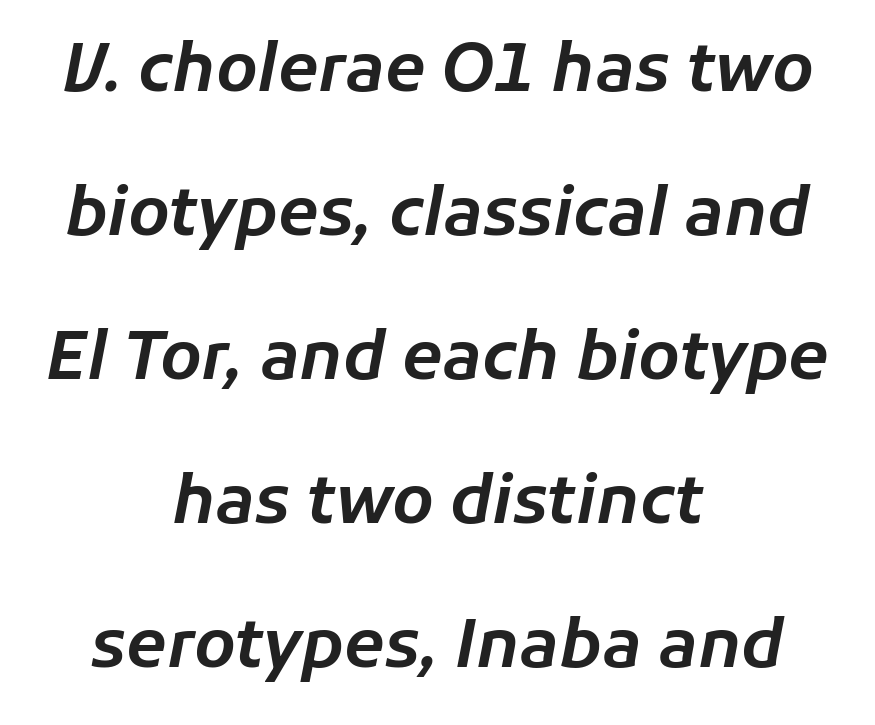
Character widths vary here, with narrow letters taking less room than wide ones. Does the leading feel generous? Absolutely, it's lavish. A typesetter would call this zero additional tracking. Tall strokes in this sample are angled rather than plumb. The space directly below the letters is spotless.
